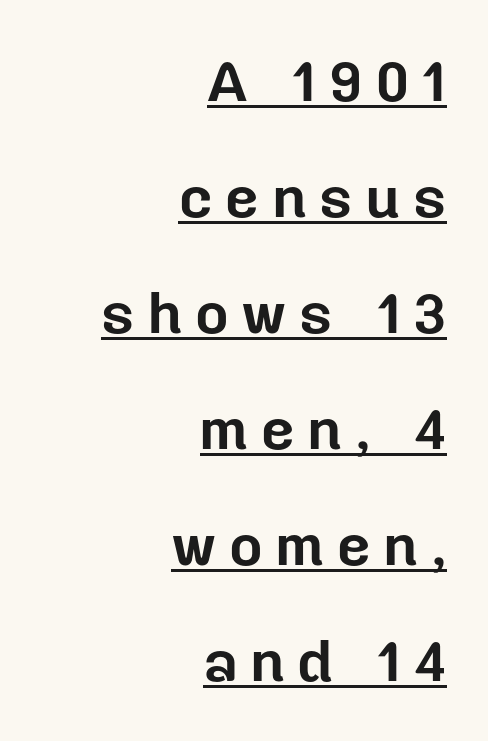
{"serif": "no", "italic": "no", "bold": "yes", "weight": "bold", "width": "normal", "stroke_contrast": "low", "x_height": "medium", "monospaced": "no", "underline": "yes", "align": "right", "line_spacing": "loose", "line_spacing_ratio": 2.0, "letter_spacing": "wide", "letter_spacing_em": 0.23, "glyph_px": 58}
